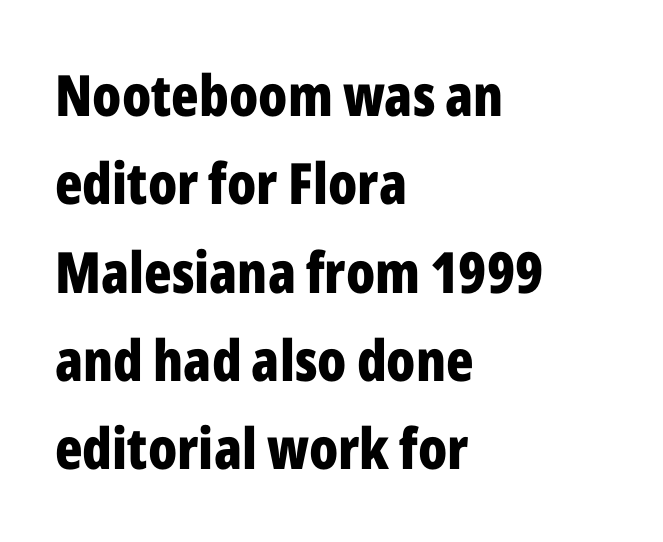
The image shows 57 px bold, condensed sans-serif type, upright; set left-aligned, normal line spacing (1.55x), normal letter spacing, not underlined; low stroke contrast and a medium x-height.
